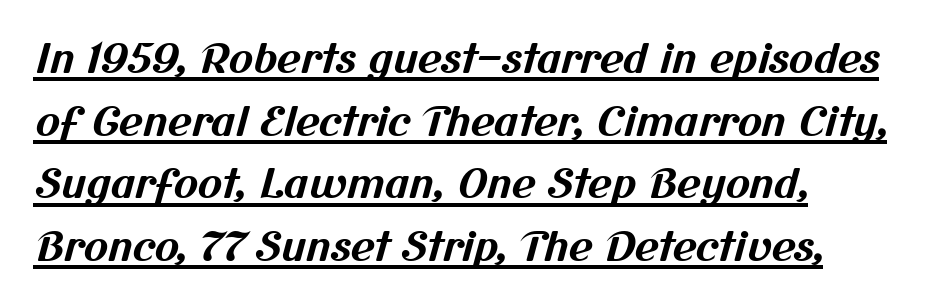
The image shows 41 px bold sans-serif type; set left-aligned, normal line spacing (1.53x), normal letter spacing, underlined; medium stroke contrast and a medium x-height.
